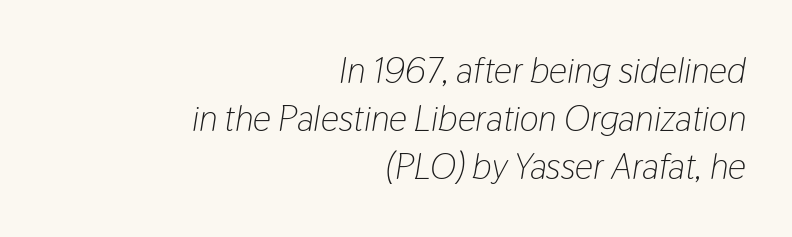
{"italic": "yes", "lean": "right", "slant_degrees": 9, "bold": "no", "weight": "light", "width": "condensed", "stroke_contrast": "low", "x_height": "medium", "monospaced": "no", "underline": "no", "align": "right", "line_spacing": "normal", "line_spacing_ratio": 1.34, "letter_spacing": "normal", "letter_spacing_em": 0.0, "glyph_px": 36}
